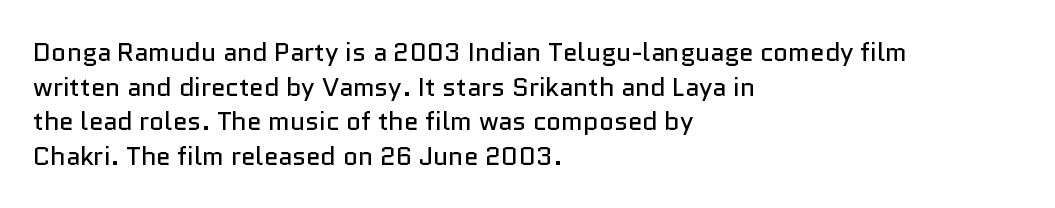
No chunkiness to these letters — they're not bold. A classic flush-left, rag-right setting is used for this passage. One glance says typical: line gaps are just what's usual. The letters sit at their default tracking, neither squeezed nor spread.
